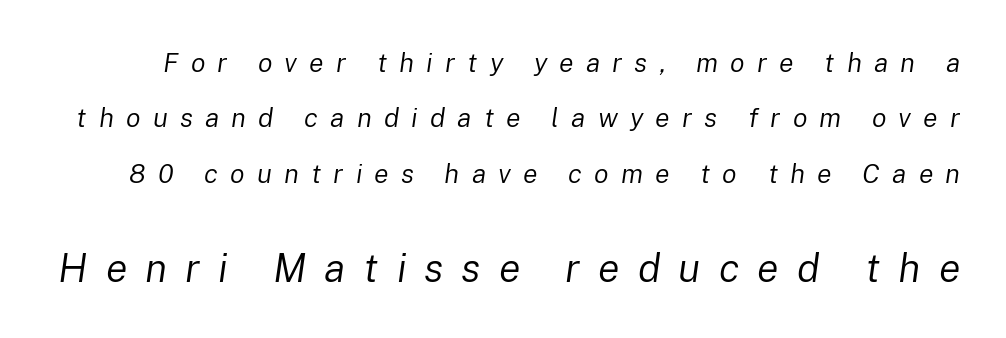
Compared with typical paragraphs, the rows here are farther apart. Is this a fixed-width face? No — the glyphs have proportional, varying widths. No letter is thick-stroked: the sample isn't bold. An italicized treatment has been applied to the whole sample. The rendering enlarges the type as you move from the upper chunk to the lower.
